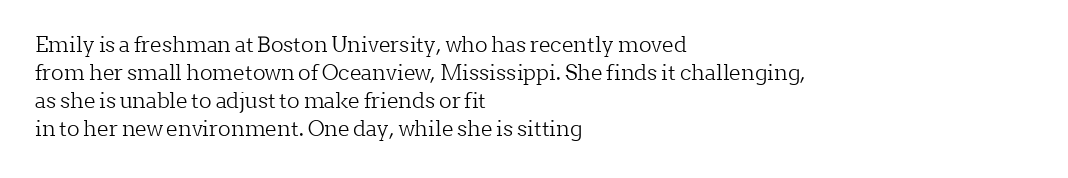
{"italic": "no", "bold": "no", "underline": "no", "align": "left", "line_spacing": "normal", "line_spacing_ratio": 1.34, "letter_spacing": "normal", "letter_spacing_em": 0.0, "glyph_px": 21}
